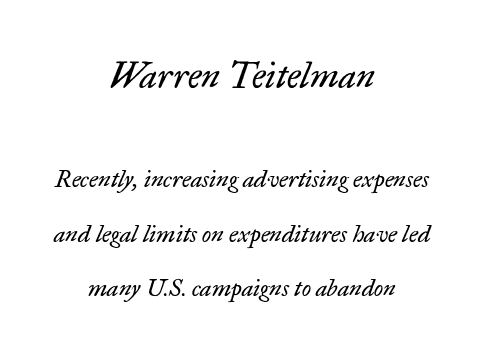
The image shows 36 px regular-weight serif type, italic (leaning right); set centered, loose line spacing (2.28x), normal letter spacing, not underlined; the first (top) block is 1.5x larger; low stroke contrast and a small x-height.
